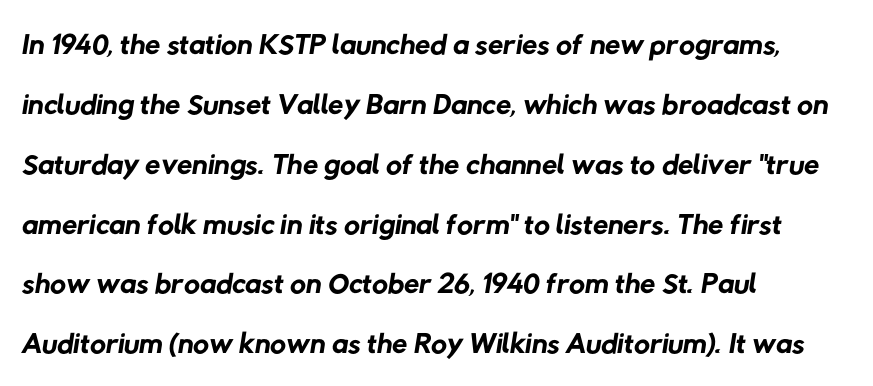
Q: Is the text bold? A: No.
Q: Is the typeface a serif or a sans-serif typeface? A: Sans-serif.
Q: Is the text underlined? A: No.
Q: How is the paragraph aligned? A: Left-aligned.
Q: Is the spacing between letters normal or unusually wide? A: Normal.
Q: Is the spacing between lines tight, normal or loose? A: Normal.
Q: Width (condensed, normal, or wide)? A: Normal.
Q: Stroke contrast? A: Low.
Q: x-height? A: Medium.
Q: Monospaced? A: No.
